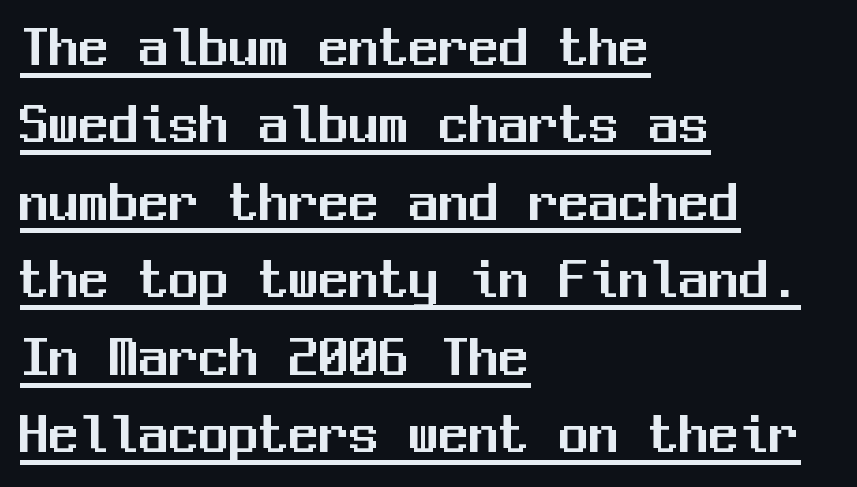
{"serif": "no", "italic": "no", "width": "normal", "stroke_contrast": "medium", "x_height": "medium", "monospaced": "yes", "underline": "yes", "align": "left", "line_spacing": "normal", "line_spacing_ratio": 1.29, "letter_spacing": "normal", "letter_spacing_em": 0.0, "glyph_px": 60}
